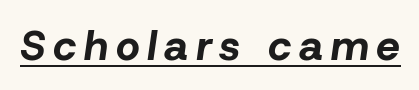
Q: Is the text bold? A: Yes.
Q: Is the text italic (slanted)? A: Yes, it leans right by about 8 degrees.
Q: Is the text underlined? A: Yes.
Q: Width (condensed, normal, or wide)? A: Normal.
Q: Stroke contrast? A: Low.
Q: x-height? A: Medium.
Q: Monospaced? A: No.
